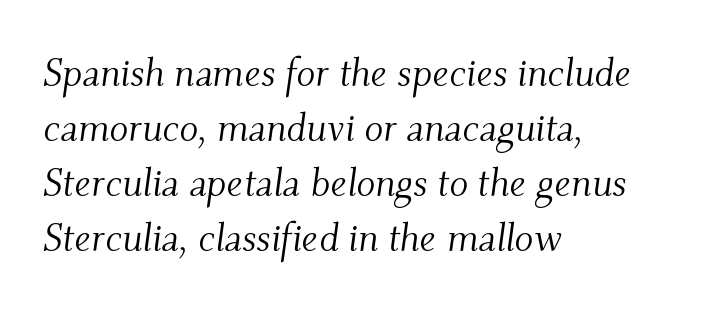
Q: Is the text bold? A: No.
Q: Is the text italic (slanted)? A: Yes, it leans right by about 9 degrees.
Q: Is the typeface a serif or a sans-serif typeface? A: Serif.
Q: Is the text underlined? A: No.
Q: How is the paragraph aligned? A: Left-aligned.
Q: Is the spacing between letters normal or unusually wide? A: Normal.
Q: Is the spacing between lines tight, normal or loose? A: Normal.
Q: Width (condensed, normal, or wide)? A: Normal.
Q: Stroke contrast? A: Medium.
Q: x-height? A: Small.
Q: Monospaced? A: No.
